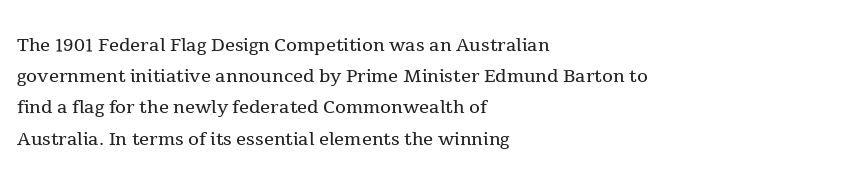
Q: Is the text bold? A: No.
Q: Is the text italic (slanted)? A: No, it is upright.
Q: Is the text underlined? A: No.
Q: How is the paragraph aligned? A: Left-aligned.
Q: Is the spacing between letters normal or unusually wide? A: Normal.
Q: Is the spacing between lines tight, normal or loose? A: Normal.
